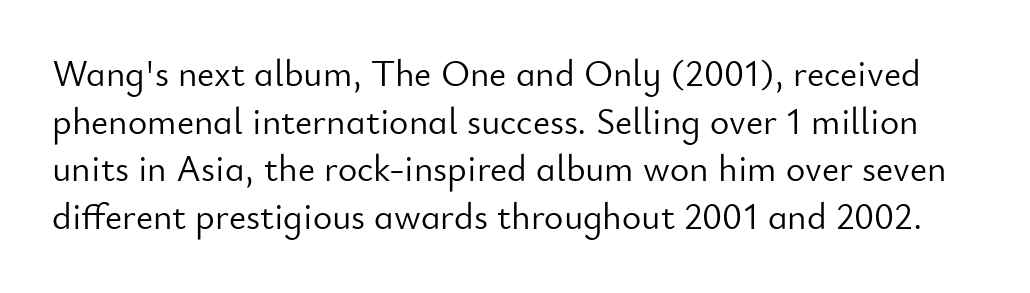
Q: Is the text bold? A: No.
Q: Is the text italic (slanted)? A: No, it is upright.
Q: Is the typeface a serif or a sans-serif typeface? A: Sans-serif.
Q: Is the text underlined? A: No.
Q: Is the spacing between letters normal or unusually wide? A: Normal.
Q: Is the spacing between lines tight, normal or loose? A: Normal.
Q: Width (condensed, normal, or wide)? A: Normal.
Q: Stroke contrast? A: Low.
Q: x-height? A: Small.
Q: Monospaced? A: No.
